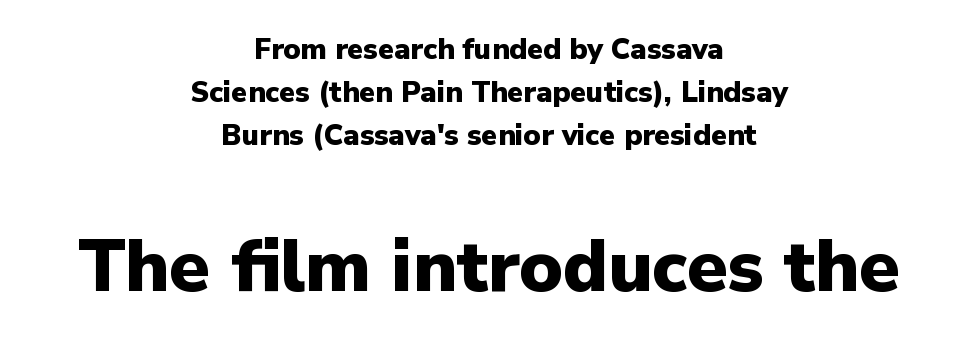
{"serif": "no", "italic": "no", "bold": "yes", "weight": "heavy", "width": "normal", "stroke_contrast": "low", "x_height": "medium", "monospaced": "no", "underline": "no", "align": "center", "line_spacing": "normal", "line_spacing_ratio": 1.49, "letter_spacing": "normal", "letter_spacing_em": 0.0, "larger_block": "second", "size_ratio": 2.52, "glyph_px": 73}
